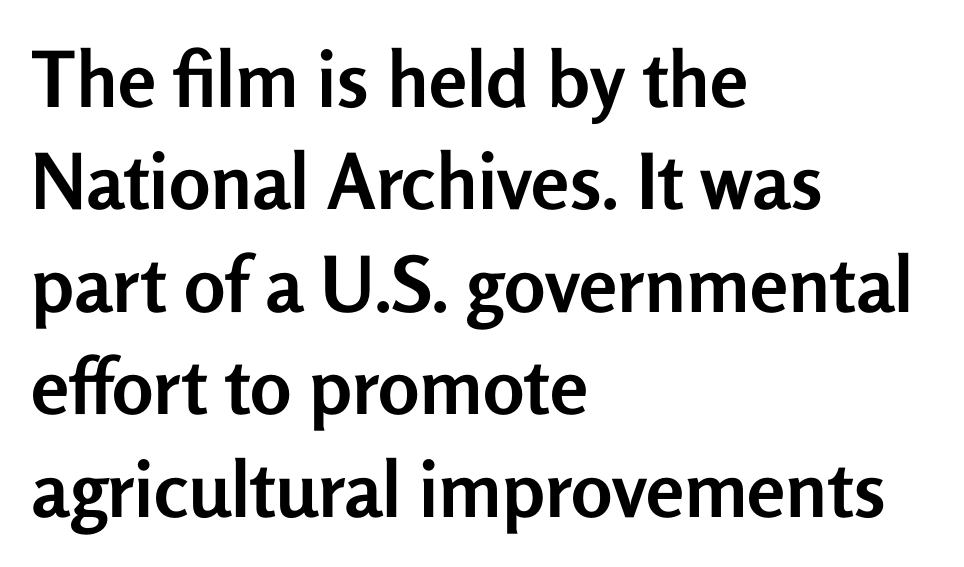
{"serif": "no", "italic": "no", "bold": "yes", "weight": "semibold", "width": "normal", "stroke_contrast": "low", "x_height": "medium", "monospaced": "no", "underline": "no", "align": "left", "line_spacing": "normal", "line_spacing_ratio": 1.33, "letter_spacing": "normal", "letter_spacing_em": 0.0, "glyph_px": 77}
